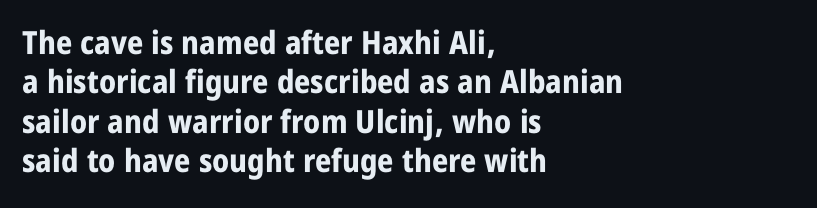
The image shows 32 px bold, condensed sans-serif type, upright; set left-aligned, line spacing 1.23x, normal letter spacing, not underlined; low stroke contrast and a large x-height.
